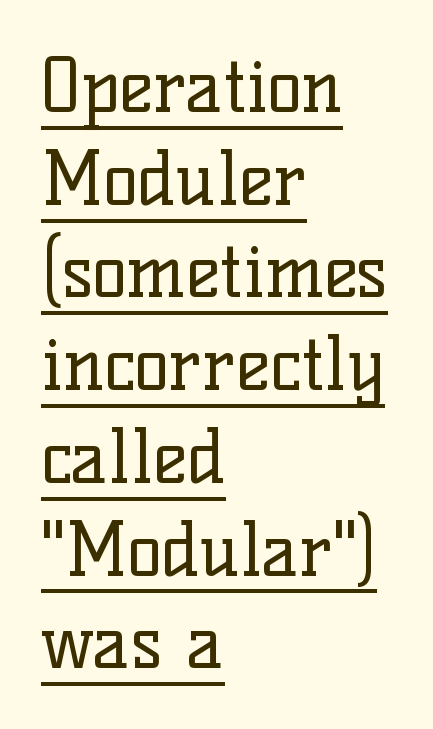
A typesetter would call this zero additional tracking. Look at the bottom of the vertical strokes: they flare into serifs here. Does the copy run flush right? No — it runs flush left. Underlining? Definitely there.
